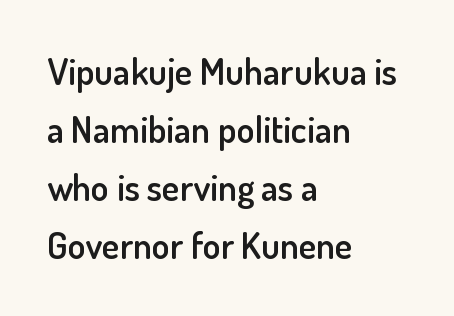
{"serif": "no", "italic": "no", "bold": "semi", "weight": "semibold", "width": "normal", "stroke_contrast": "low", "x_height": "small", "monospaced": "no", "underline": "no", "align": "left", "line_spacing": "normal", "line_spacing_ratio": 1.57, "letter_spacing": "normal", "letter_spacing_em": 0.0, "glyph_px": 37}
